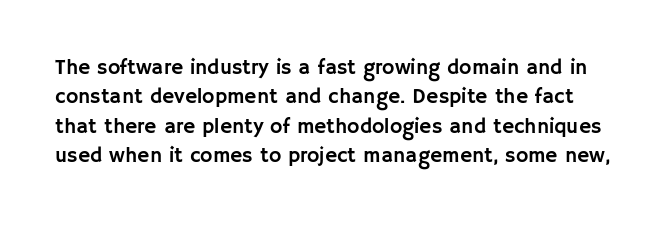
The image shows 21 px text type, upright; set normal line spacing (1.4x), normal letter spacing, not underlined.
